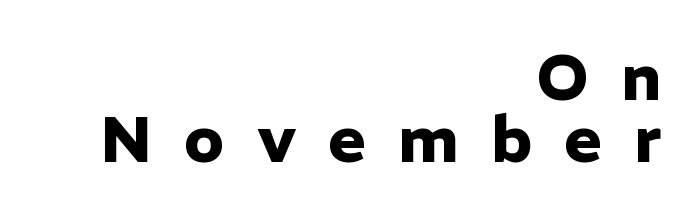
The designer dialed line spacing down below the default. Check the space under the baseline: it is left empty. Think of a printed novel: that variable character pitch is what you see here. These lines have a slow, spaced-out rhythm from letter to letter.
